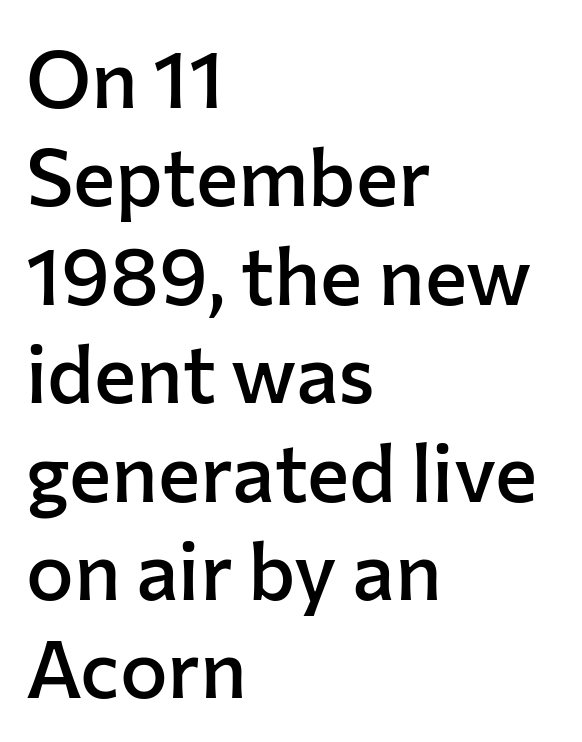
Q: Is the text bold? A: Semi-bold.
Q: Is the text italic (slanted)? A: No, it is upright.
Q: Is the typeface a serif or a sans-serif typeface? A: Sans-serif.
Q: Is the text underlined? A: No.
Q: How is the paragraph aligned? A: Left-aligned.
Q: Is the spacing between letters normal or unusually wide? A: Normal.
Q: Width (condensed, normal, or wide)? A: Normal.
Q: Stroke contrast? A: Low.
Q: x-height? A: Medium.
Q: Monospaced? A: No.
